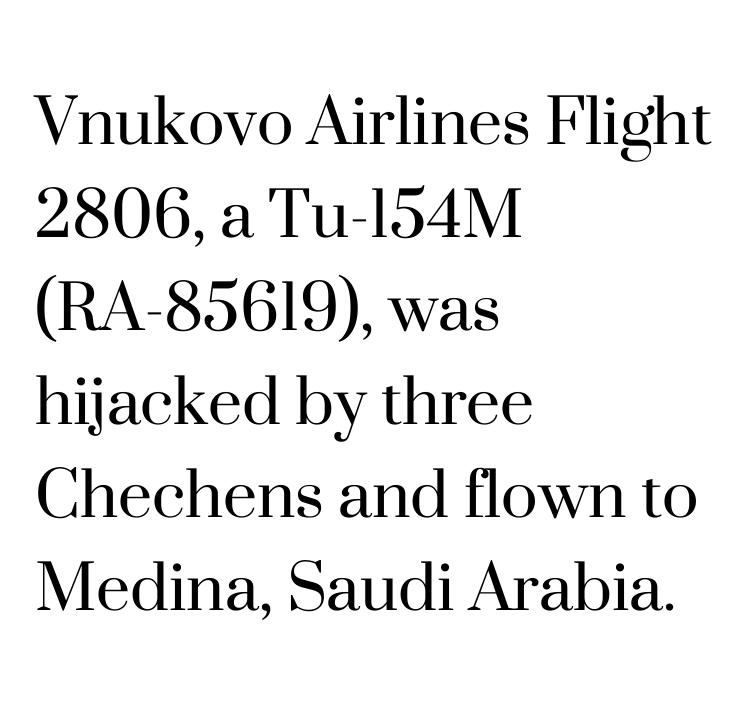
The image shows 77 px regular-weight serif type, upright; set left-aligned, line spacing 1.21x, normal letter spacing, not underlined; high stroke contrast and a small x-height.
